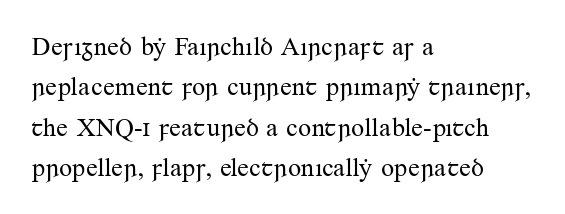
Check the space under the baseline: it is left empty. The type sits square on the baseline with zero lean. Line spacing here is normal. Casual observation: everything's shoved over to the left. Honestly, the letter spacing is just normal — you wouldn't notice it.
